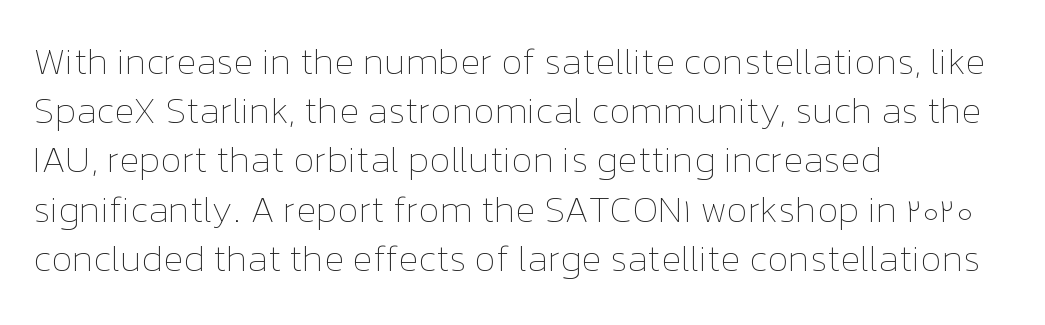
The image shows 37 px thin type, upright; set left-aligned, normal line spacing (1.33x), normal letter spacing, not underlined; low stroke contrast and a medium x-height.
